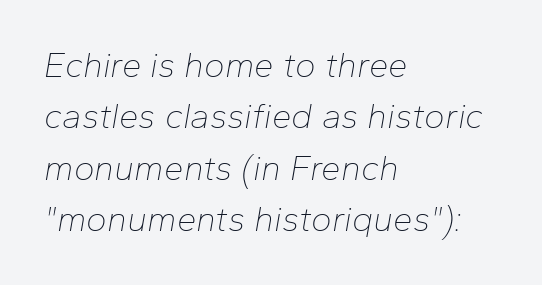
Q: Is the text bold? A: No.
Q: Is the text italic (slanted)? A: Yes, it leans right by about 10 degrees.
Q: Is the text underlined? A: No.
Q: How is the paragraph aligned? A: Left-aligned.
Q: Is the spacing between letters normal or unusually wide? A: Normal.
Q: Is the spacing between lines tight, normal or loose? A: Normal.
Q: Width (condensed, normal, or wide)? A: Normal.
Q: Stroke contrast? A: Low.
Q: x-height? A: Medium.
Q: Monospaced? A: No.
